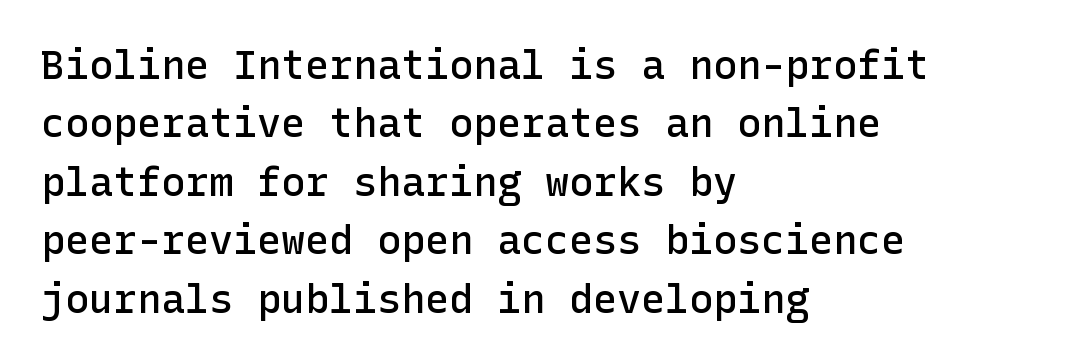
The image shows 40 px semibold sans-serif type, upright; set left-aligned, normal line spacing (1.46x), normal letter spacing, not underlined; low stroke contrast and a medium x-height.
